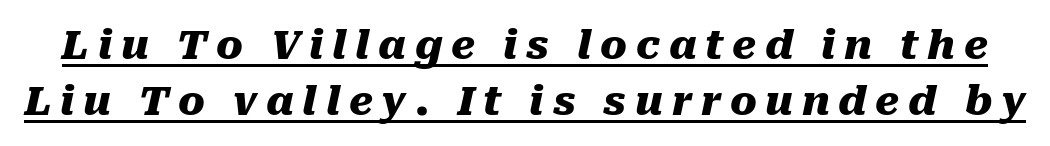
The image shows 40 px heavy type, italic (leaning right); set normal line spacing (1.39x), unusually wide letter spacing (+0.22 em), underlined; medium stroke contrast and a medium x-height.
